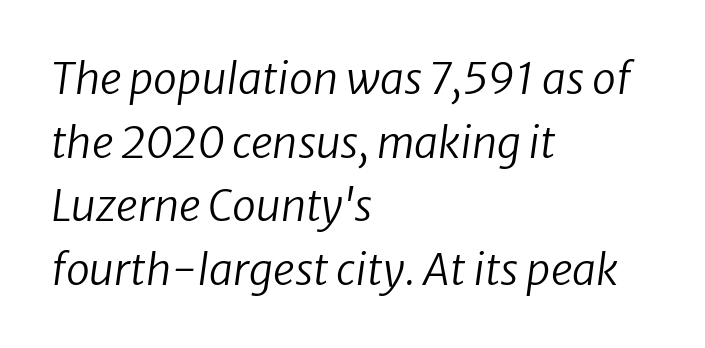
The image shows 43 px regular-weight type, italic (leaning right); set left-aligned, normal line spacing (1.48x), normal letter spacing, not underlined; low stroke contrast and a medium x-height.
